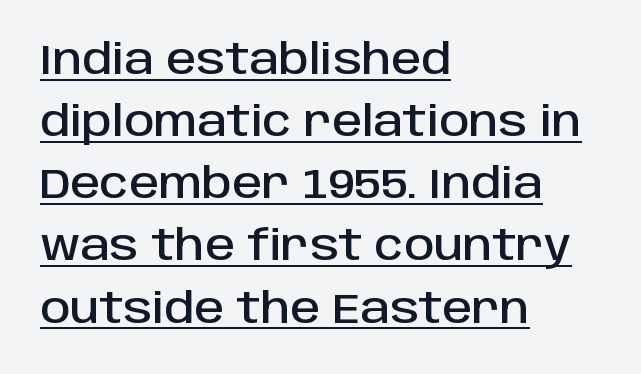
The image shows 42 px sans-serif type, upright; set left-aligned, normal line spacing (1.48x), normal letter spacing, underlined; low stroke contrast and a large x-height.
